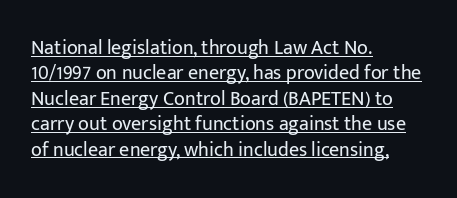
The letterforms sit at book weight or below. The lettering stays uniformly vertical, giving the passage a roman look. Compared with a centered layout, this one pins lines to the left instead. What stands out about the letter spacing? Nothing — it is the standard amount. Somebody hit Ctrl+U on this one — the words are underlined. Notice how descenders clear the ascenders below comfortably — that's standard leading.
